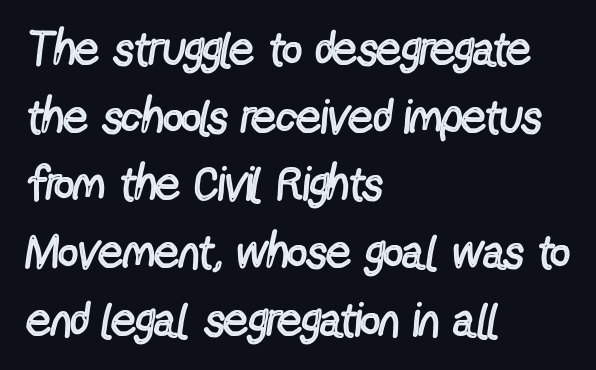
The image shows 48 px regular-weight, condensed sans-serif type; set left-aligned, normal line spacing (1.41x), normal letter spacing, not underlined; a medium x-height.
